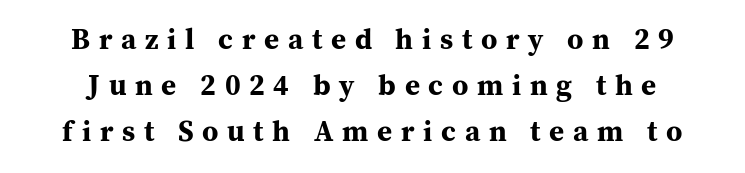
You can tell from the footed stems that serif type was used. This rendering widens character spacing well past its baseline value. Vertical strokes here are truly vertical. Leading: standard. You'd pick this weight for a headline — it's a proper bold. Lines of text with bare space underneath.
